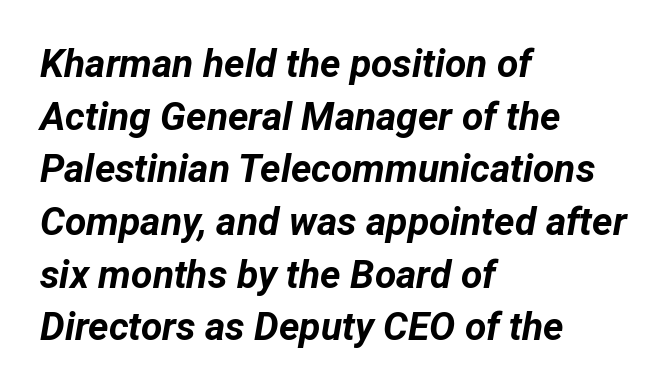
Students, observe: this is what conventionally led text looks like. Its strokes are broad and dark, the hallmark of bold type. The glyphs are unaccompanied by any horizontal stroke below them. Typeset ragged right — the left edge is the straight one. The lettering tilts uniformly, giving the passage an italic look.
